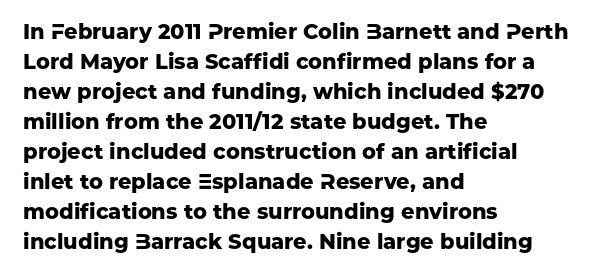
Q: Is the text bold? A: Yes.
Q: Is the text italic (slanted)? A: No, it is upright.
Q: Is the text underlined? A: No.
Q: How is the paragraph aligned? A: Left-aligned.
Q: Is the spacing between letters normal or unusually wide? A: Normal.
Q: Is the spacing between lines tight, normal or loose? A: Normal.
